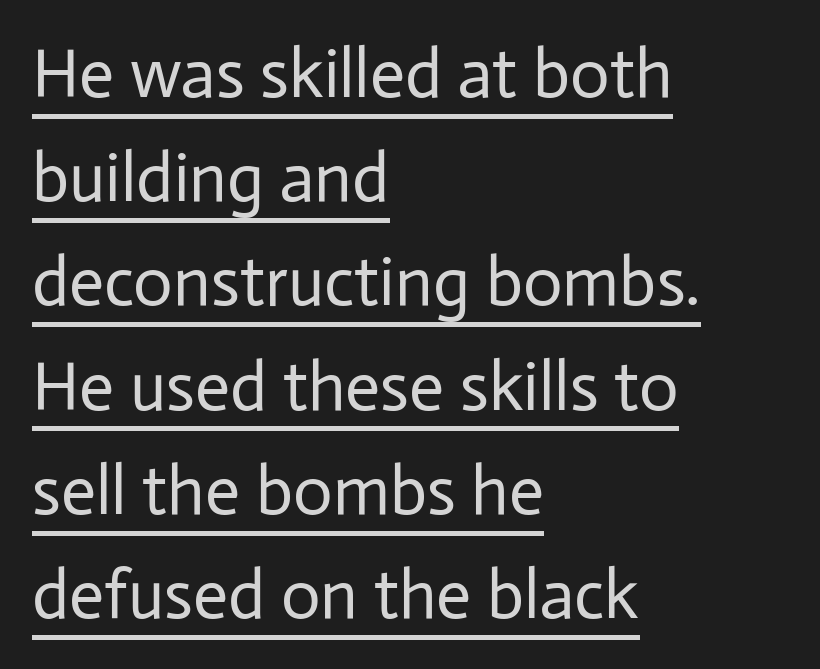
Q: Is the text bold? A: No.
Q: Is the text italic (slanted)? A: No, it is upright.
Q: Is the typeface a serif or a sans-serif typeface? A: Sans-serif.
Q: Is the text underlined? A: Yes.
Q: How is the paragraph aligned? A: Left-aligned.
Q: Is the spacing between letters normal or unusually wide? A: Normal.
Q: Is the spacing between lines tight, normal or loose? A: Normal.
Q: Width (condensed, normal, or wide)? A: Normal.
Q: Stroke contrast? A: Low.
Q: x-height? A: Medium.
Q: Monospaced? A: No.
